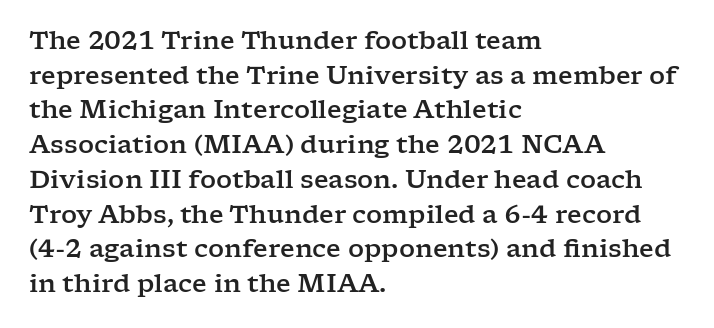
The image shows 25 px text type, upright; set left-aligned, normal line spacing (1.39x), normal letter spacing, not underlined.
